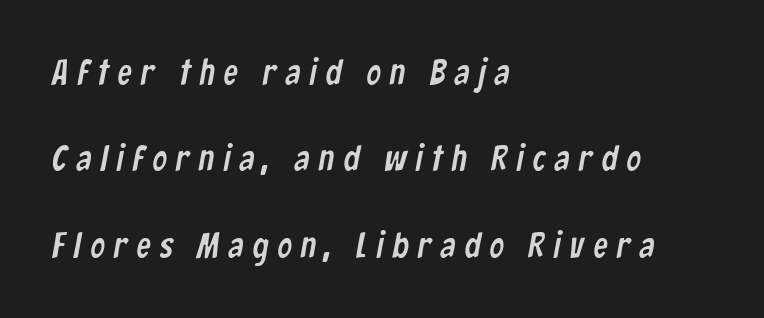
Summary of vertical rhythm: relaxed, with wide interline spacing. Looks like regular typesetting: each glyph gets only the width it needs. The text was rendered using a sans face with plain stroke endings. The type is letterspaced generously, with wide tracking. Horizontal alignment here is leftward, the default for most running prose. The baseline area is clear.
